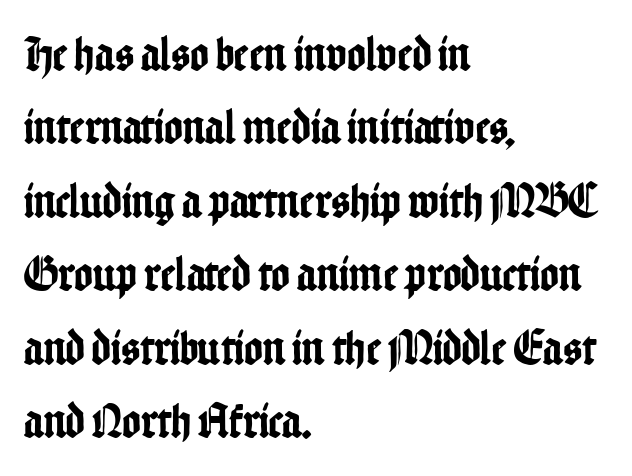
The passage shown has conventional tracking throughout. Decoration check: the copy has no underline. If you drew a line through each stem, it would be perfectly vertical. Varying glyph widths throughout — classic text-font behaviour. Compared with a centered layout, this one pins lines to the left instead. The face used here is a sans, in the tradition of grotesques and geometrics.
